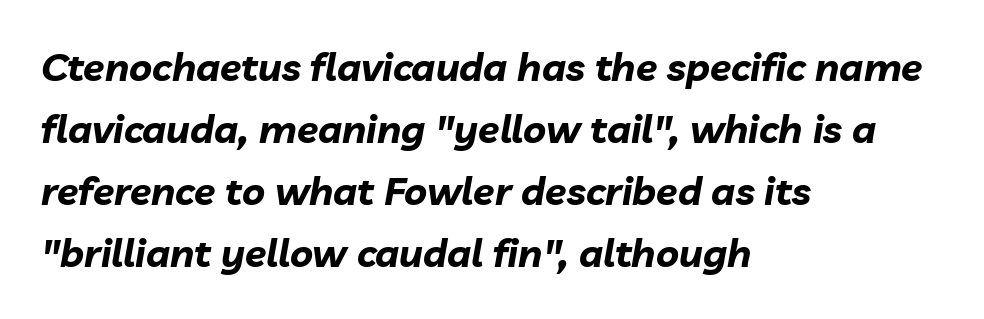
This sample keeps an unexceptional amount of space between lines. These lines carry a lot of weight — the face is fully bold. The glyphs look as if they've been sheared to an angle. Spacing verdict: proportional, widths tailored to each character. If you drew a ruler down the left edge, every line would touch it.
